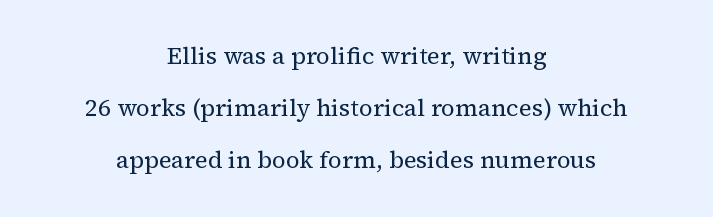
{"italic": "no", "bold": "no", "underline": "no", "align": "center", "line_spacing": "loose", "line_spacing_ratio": 2.17, "letter_spacing": "normal", "letter_spacing_em": 0.0, "glyph_px": 24}
